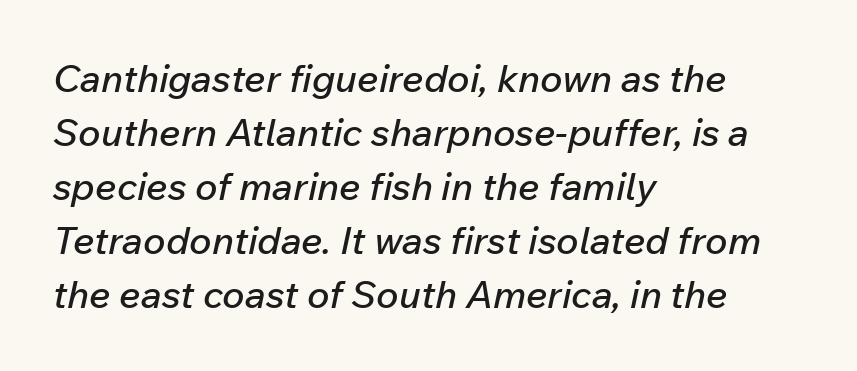
Q: Is the text italic (slanted)? A: Yes, it leans right by about 12 degrees.
Q: Is the text underlined? A: No.
Q: How is the paragraph aligned? A: Left-aligned.
Q: Is the spacing between letters normal or unusually wide? A: Normal.
Q: Is the spacing between lines tight, normal or loose? A: Normal.
Q: Width (condensed, normal, or wide)? A: Normal.
Q: Stroke contrast? A: Low.
Q: x-height? A: Medium.
Q: Monospaced? A: No.
